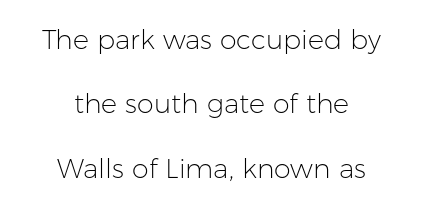
The image shows 27 px text type, upright; set centered, loose line spacing (2.38x), normal letter spacing, not underlined.
